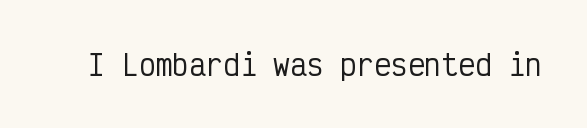
Think of a typewriter: that constant character pitch is what you see here. This rendering features lettering with no underline. Grotesque or geometric, the face here clearly has no serifs. How are the letters spaced? Ordinarily, with no added tracking.
